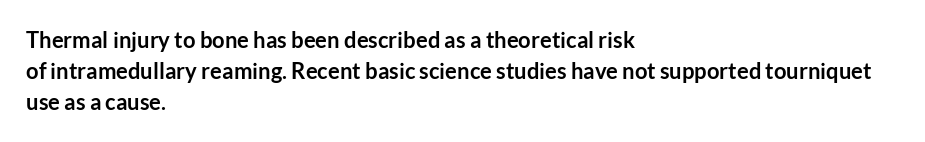
The image shows 22 px bold type, upright; set left-aligned, normal line spacing (1.41x), normal letter spacing, not underlined.
